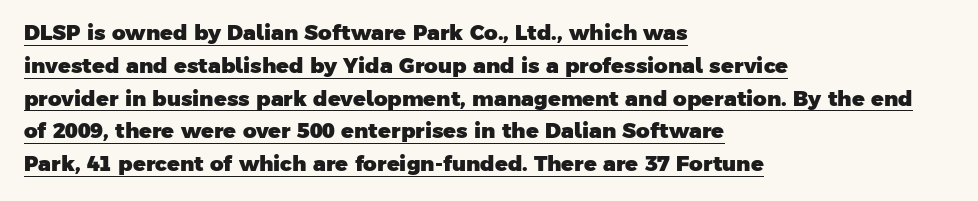
The image shows 21 px bold type; set left-aligned, normal line spacing (1.56x), normal letter spacing, underlined.
